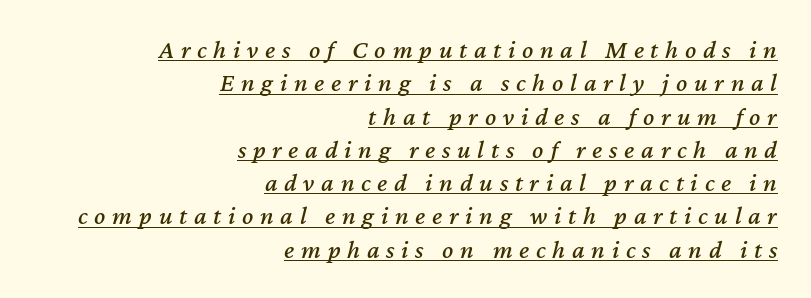
The image shows 26 px text type, italic (leaning right); set right-aligned, normal line spacing (1.28x), unusually wide letter spacing (+0.26 em), underlined.
